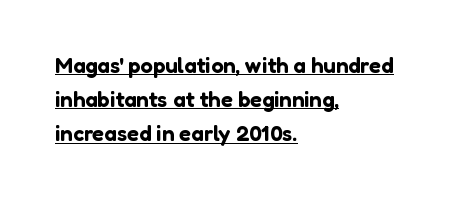
What's the leading like? Ordinary, nothing unusual. Posture: straight, roman, zero tilt. The horizontal fit of the characters is conventional and even. Casual observation: everything's shoved over to the left. A typographer would call this underscored text.
